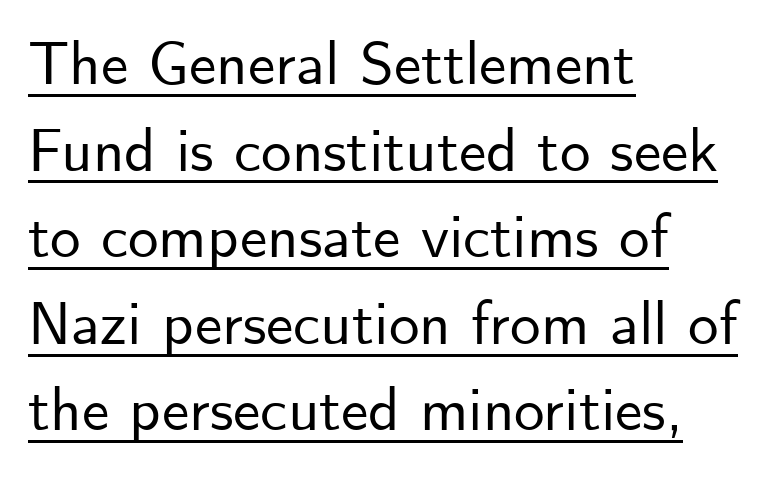
Q: Is the text italic (slanted)? A: No, it is upright.
Q: Is the typeface a serif or a sans-serif typeface? A: Sans-serif.
Q: Is the text underlined? A: Yes.
Q: How is the paragraph aligned? A: Left-aligned.
Q: Is the spacing between letters normal or unusually wide? A: Normal.
Q: Is the spacing between lines tight, normal or loose? A: Normal.
Q: Width (condensed, normal, or wide)? A: Normal.
Q: Stroke contrast? A: Low.
Q: x-height? A: Small.
Q: Monospaced? A: No.
